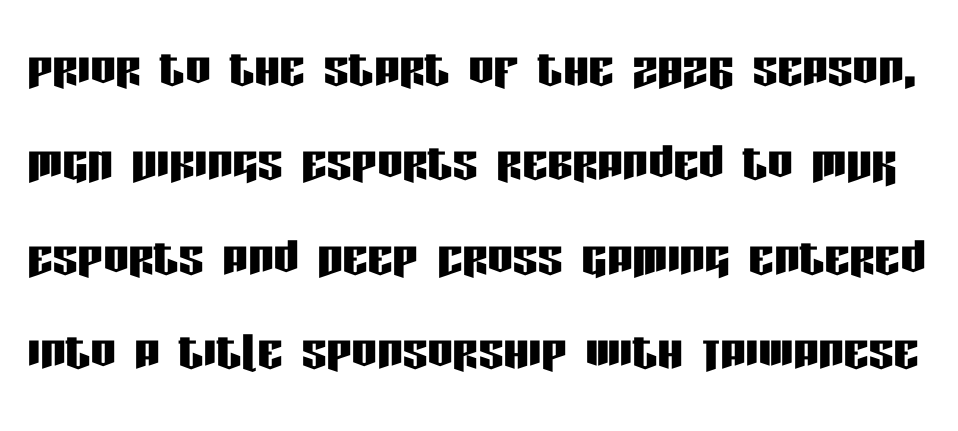
Q: Is the text italic (slanted)? A: No, it is upright.
Q: Is the typeface a serif or a sans-serif typeface? A: Sans-serif.
Q: Is the text underlined? A: No.
Q: Is the spacing between letters normal or unusually wide? A: Normal.
Q: Is the spacing between lines tight, normal or loose? A: Normal.
Q: Width (condensed, normal, or wide)? A: Condensed.
Q: Stroke contrast? A: Low.
Q: x-height? A: Large.
Q: Monospaced? A: No.
